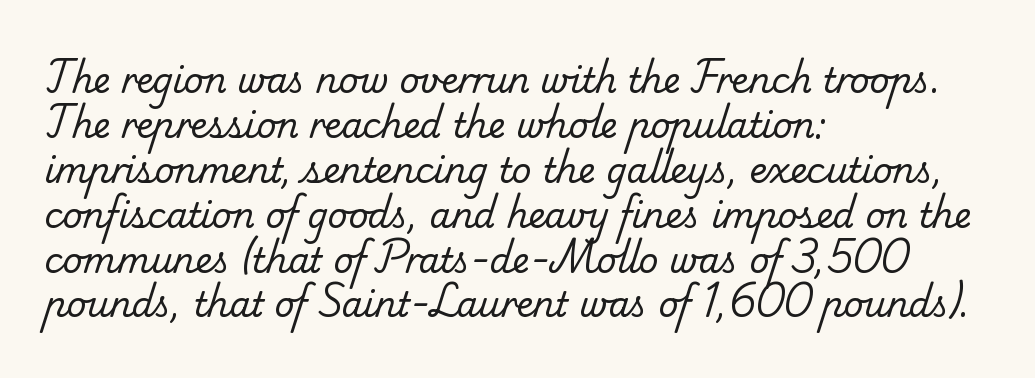
Tracking here is standard; glyphs follow each other at the usual distance. Caption: face not bold, strokes unweighted. The type family on display is of the serif kind. Vertical spacing — default. Each letter keeps its own natural width here, so spacing adapts to shape.
